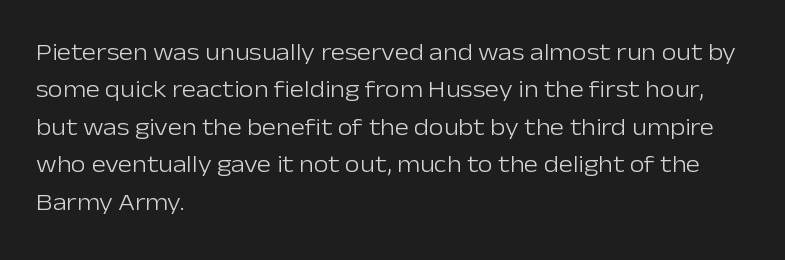
Q: Is the text bold? A: No.
Q: Is the text italic (slanted)? A: No, it is upright.
Q: Is the text underlined? A: No.
Q: How is the paragraph aligned? A: Left-aligned.
Q: Is the spacing between letters normal or unusually wide? A: Normal.
Q: Is the spacing between lines tight, normal or loose? A: Normal.
